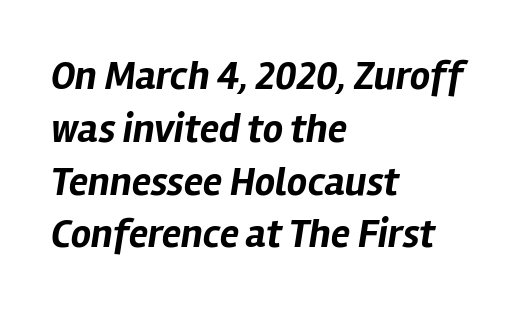
The image shows 40 px bold type, italic (leaning right); set left-aligned, normal line spacing (1.32x), normal letter spacing, not underlined; low stroke contrast and a medium x-height.
